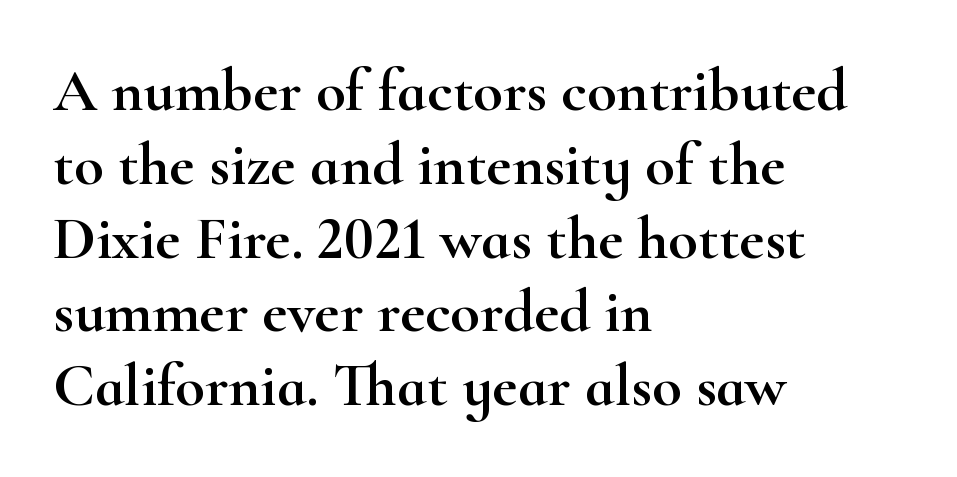
Standard letterfit; no display-style spreading of the glyphs. Line beginnings align vertically; line endings do not. You can tell it's not italic because the verticals are truly vertical. Character widths vary here, with narrow letters taking less room than wide ones. This is serif lettering, the kind often seen in printed books.
